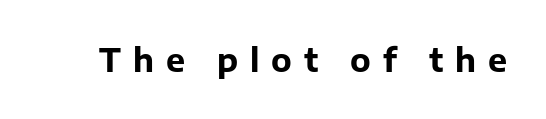
The image shows 32 px bold sans-serif type, upright; set unusually wide letter spacing (+0.37 em), not underlined; low stroke contrast and a medium x-height.
